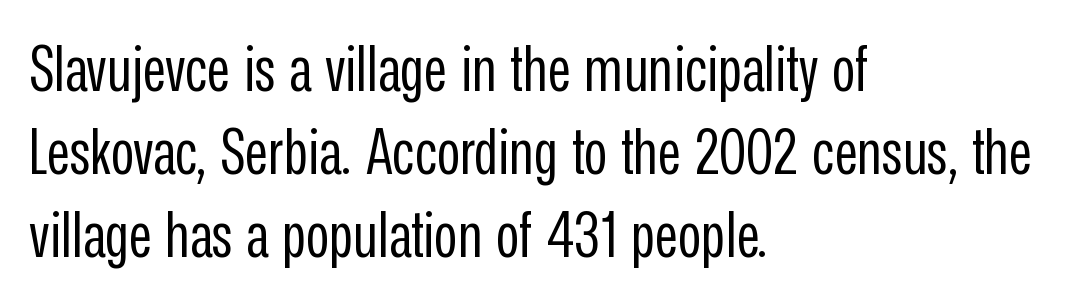
Proportional: the letters do not fall into vertical columns. The font sits on the lighter half of the weight spectrum, regular included. The foot of each line stays bare and open. The vertical gap from one line to the next is medium.
